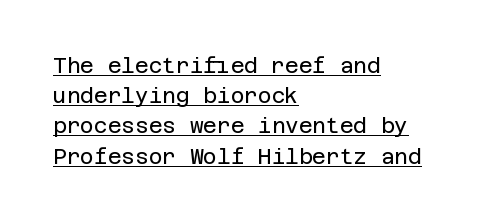
In CSS terms this would be text-align: left. Successive baselines arrive at the customary interval. Tracking value appears to be zero — textbook default spacing. The rendered words wear a rule along their underside. A typesetter would mark this as roman, not italic.
